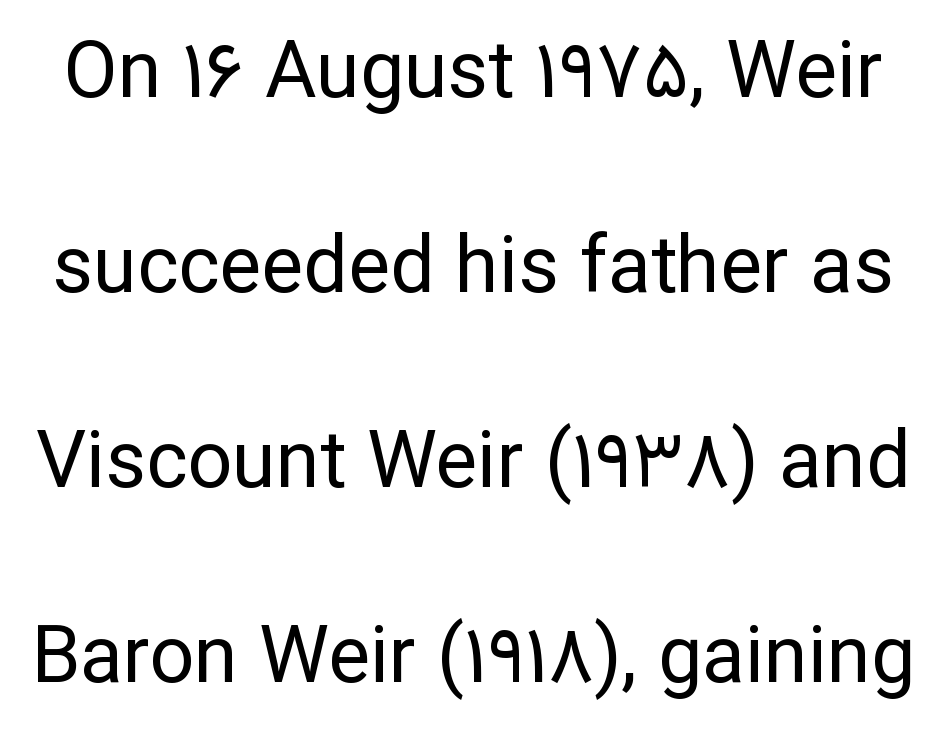
{"serif": "no", "italic": "no", "bold": "no", "weight": "regular", "width": "normal", "stroke_contrast": "low", "x_height": "medium", "monospaced": "no", "underline": "no", "line_spacing": "loose", "line_spacing_ratio": 2.47, "letter_spacing": "normal", "letter_spacing_em": 0.0, "glyph_px": 79}
